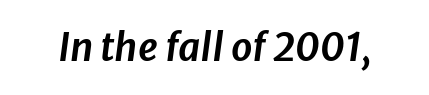
The image shows 38 px text type, italic (leaning right); set normal letter spacing, not underlined; low stroke contrast and a medium x-height.
